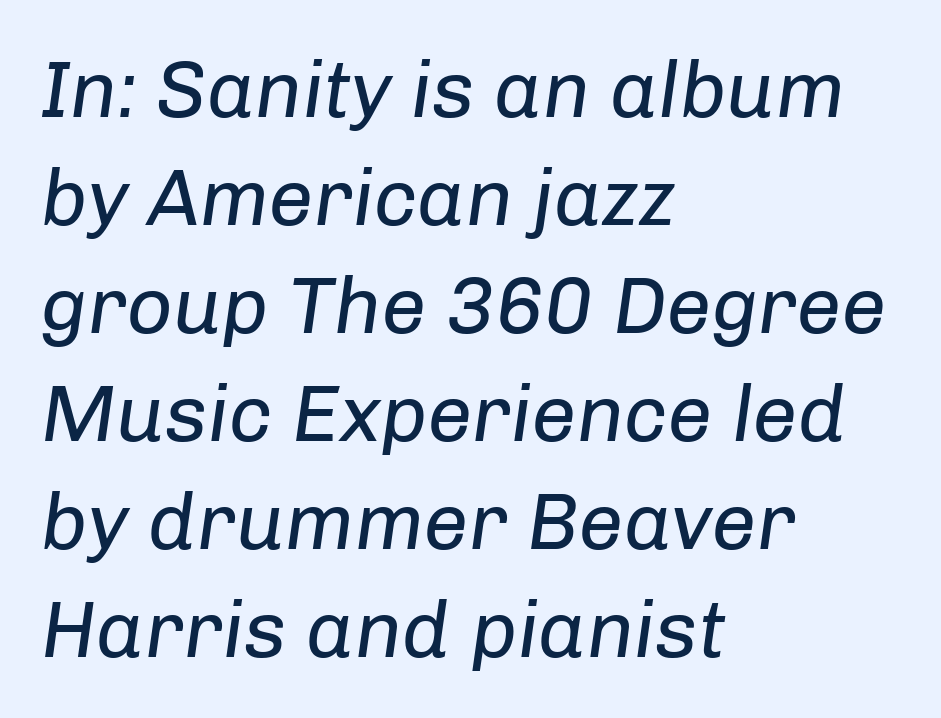
{"italic": "yes", "lean": "right", "slant_degrees": 8, "bold": "no", "weight": "regular", "width": "normal", "stroke_contrast": "low", "x_height": "medium", "monospaced": "no", "underline": "no", "align": "left", "line_spacing": "normal", "line_spacing_ratio": 1.35, "letter_spacing": "normal", "letter_spacing_em": 0.0, "glyph_px": 80}
